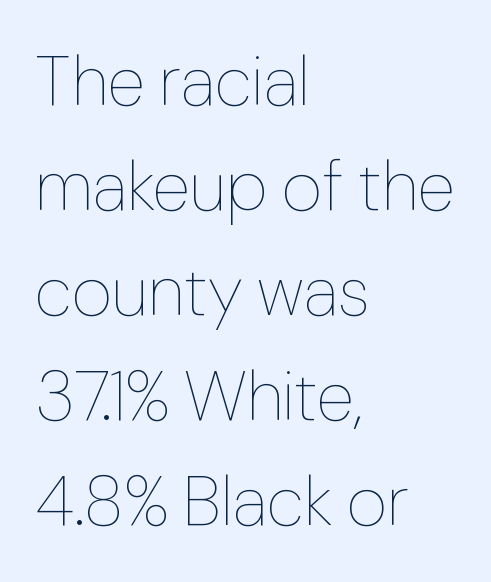
{"italic": "no", "bold": "no", "weight": "thin", "width": "normal", "stroke_contrast": "low", "x_height": "medium", "monospaced": "no", "underline": "no", "align": "left", "line_spacing": "normal", "line_spacing_ratio": 1.5, "letter_spacing": "normal", "letter_spacing_em": 0.0, "glyph_px": 70}
